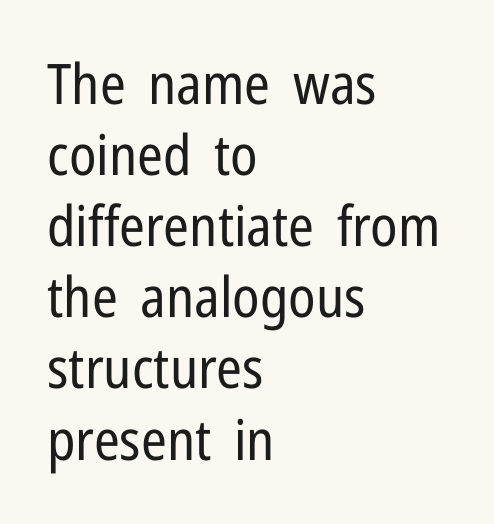
The image shows 56 px regular-weight, condensed sans-serif type, upright; set left-aligned, normal line spacing (1.27x), normal letter spacing, not underlined; low stroke contrast and a medium x-height.
